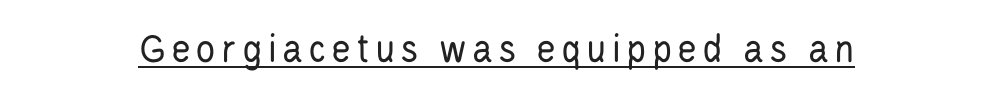
{"serif": "no", "italic": "no", "bold": "no", "weight": "regular", "width": "condensed", "stroke_contrast": "low", "x_height": "large", "monospaced": "no", "underline": "yes", "glyph_px": 42}
